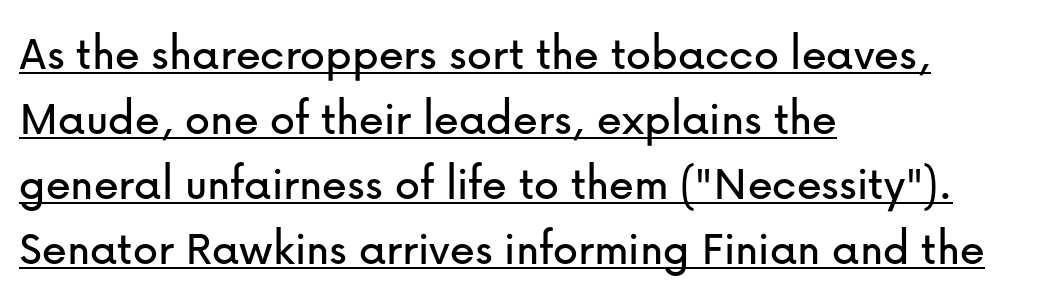
The image shows 50 px sans-serif type, upright; set left-aligned, normal line spacing (1.3x), normal letter spacing, underlined; low stroke contrast and a medium x-height.
